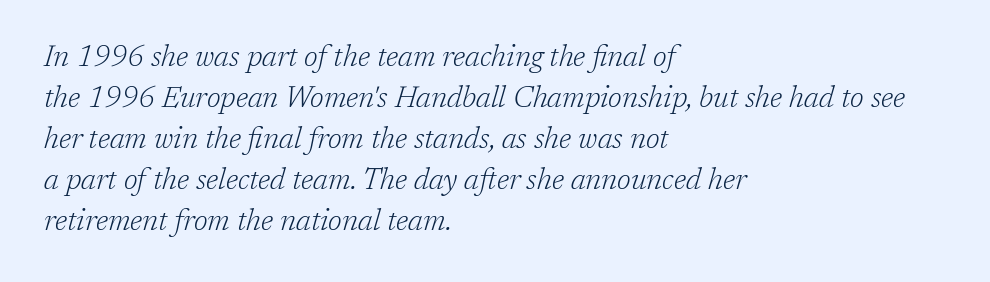
Q: Is the text bold? A: No.
Q: Is the text italic (slanted)? A: Yes, it leans right by about 17 degrees.
Q: Is the typeface a serif or a sans-serif typeface? A: Serif.
Q: Is the text underlined? A: No.
Q: How is the paragraph aligned? A: Left-aligned.
Q: Is the spacing between letters normal or unusually wide? A: Normal.
Q: Is the spacing between lines tight, normal or loose? A: Normal.
Q: Width (condensed, normal, or wide)? A: Normal.
Q: Stroke contrast? A: Low.
Q: x-height? A: Medium.
Q: Monospaced? A: No.
